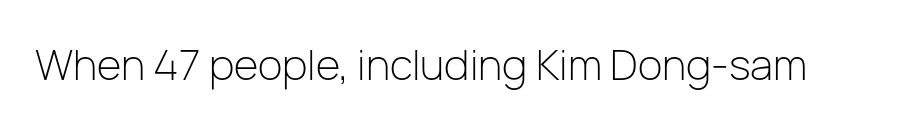
{"serif": "no", "italic": "no", "bold": "no", "weight": "light", "width": "normal", "stroke_contrast": "low", "x_height": "medium", "monospaced": "no", "underline": "no", "letter_spacing": "normal", "letter_spacing_em": 0.0, "glyph_px": 42}
